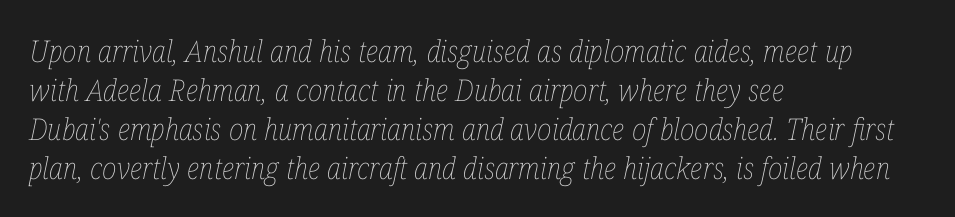
Q: Is the text bold? A: No.
Q: Is the text italic (slanted)? A: Yes, it leans right by about 12 degrees.
Q: Is the text underlined? A: No.
Q: How is the paragraph aligned? A: Left-aligned.
Q: Is the spacing between letters normal or unusually wide? A: Normal.
Q: Is the spacing between lines tight, normal or loose? A: Normal.
Q: Width (condensed, normal, or wide)? A: Condensed.
Q: Stroke contrast? A: Low.
Q: x-height? A: Medium.
Q: Monospaced? A: No.
